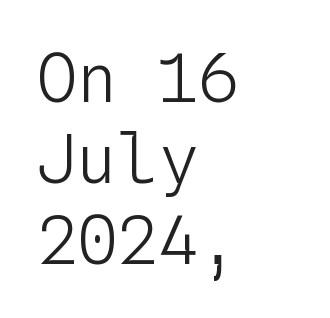
{"italic": "no", "bold": "no", "weight": "light", "width": "normal", "stroke_contrast": "low", "x_height": "medium", "monospaced": "yes", "underline": "no", "align": "left", "line_spacing_ratio": 1.21, "letter_spacing": "normal", "letter_spacing_em": 0.0, "glyph_px": 67}
